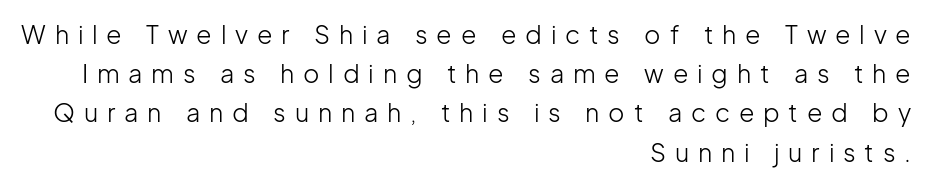
The image shows 25 px text type, upright; set right-aligned, normal line spacing (1.57x), unusually wide letter spacing (+0.35 em), not underlined.
